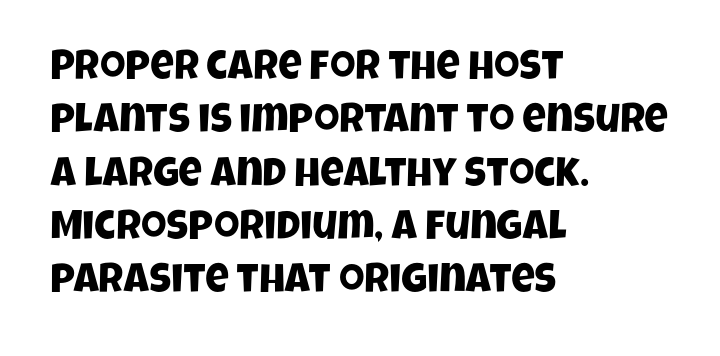
The image shows 41 px condensed sans-serif type; set left-aligned, normal line spacing (1.3x), normal letter spacing, not underlined; low stroke contrast and a large x-height.
